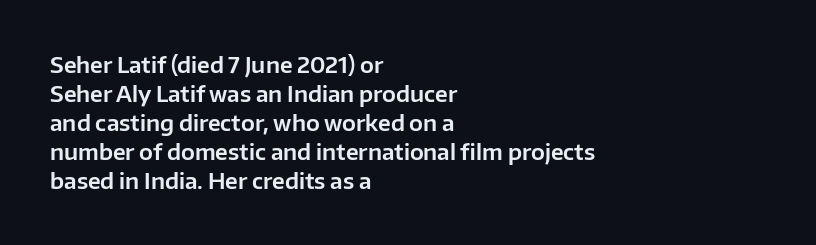
The image shows 22 px text type, upright; set left-aligned, normal line spacing (1.32x), normal letter spacing, not underlined.
